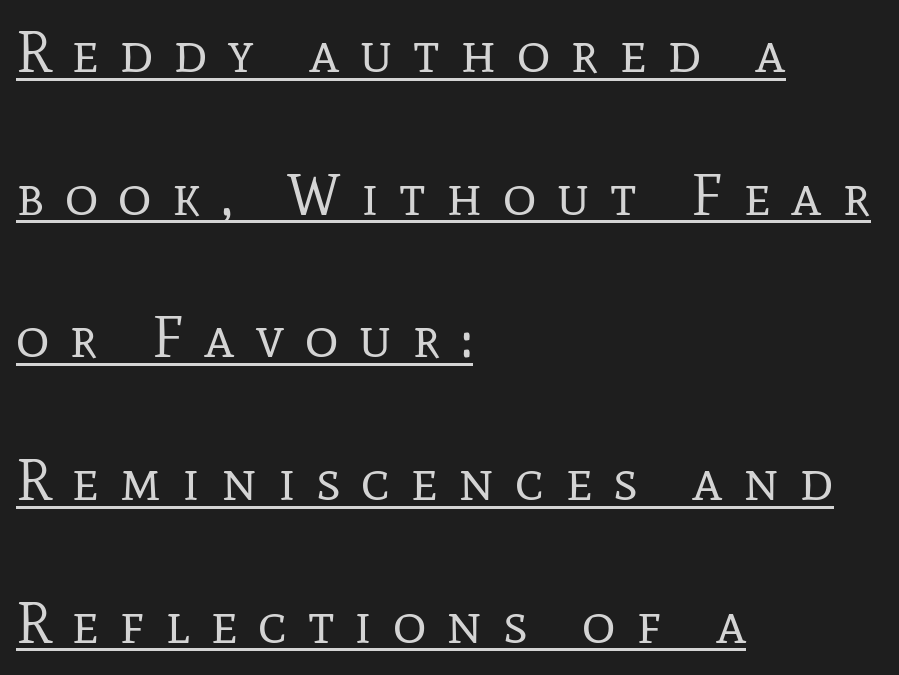
Compared with typical body copy, the letter spacing here is much looser. Bold? No — there's no thickening of the strokes. Note the varied advance widths — an 'i' is clearly narrower than an 'm'. In CSS terms this would be text-align: left. Widely set lines give the paragraph a tall, airy silhouette.
